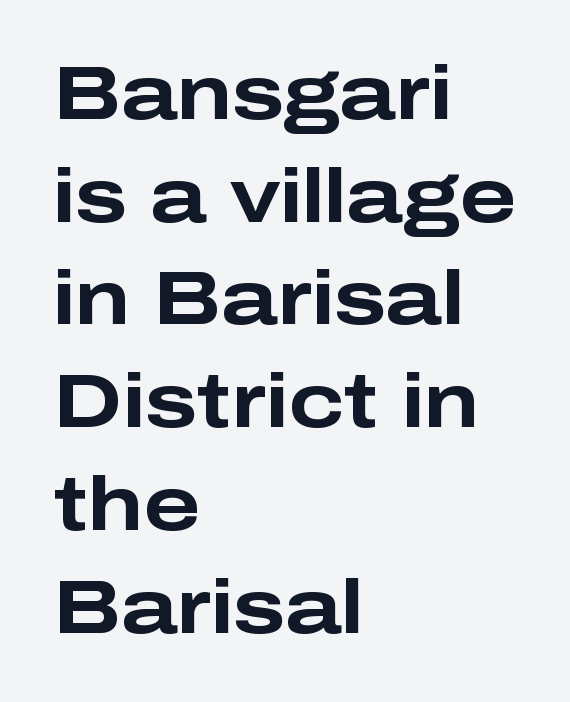
{"serif": "no", "italic": "no", "bold": "yes", "weight": "bold", "width": "wide", "stroke_contrast": "low", "x_height": "medium", "monospaced": "no", "underline": "no", "align": "left", "line_spacing": "normal", "line_spacing_ratio": 1.37, "letter_spacing": "normal", "letter_spacing_em": 0.0, "glyph_px": 75}
